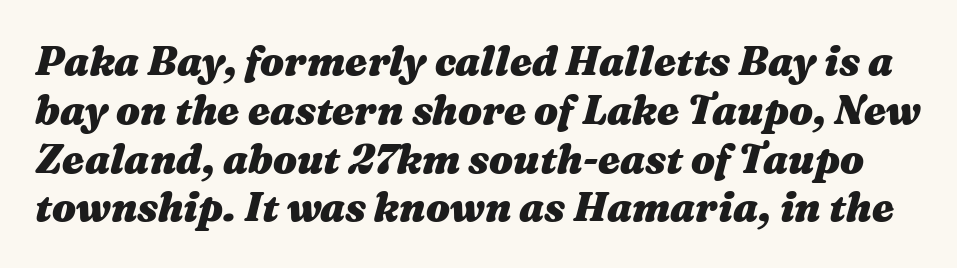
{"italic": "yes", "lean": "right", "slant_degrees": 16, "bold": "yes", "weight": "heavy", "width": "wide", "stroke_contrast": "medium", "x_height": "medium", "monospaced": "no", "underline": "no", "line_spacing_ratio": 1.22, "letter_spacing": "normal", "letter_spacing_em": 0.0, "glyph_px": 40}
